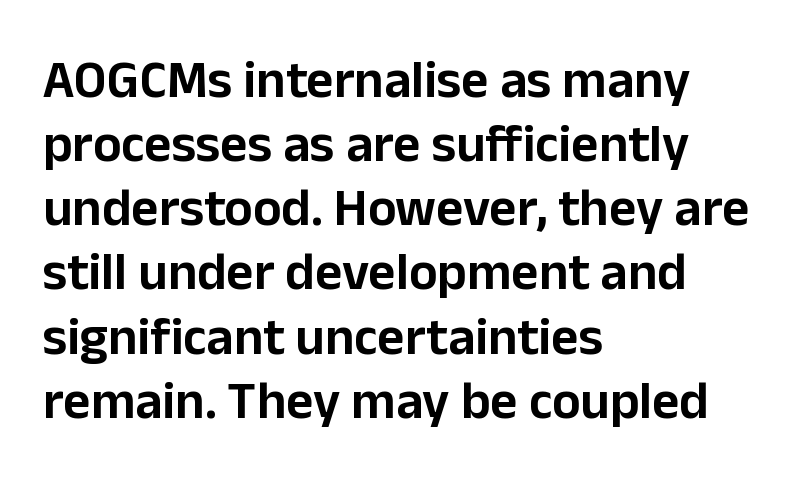
The face used here is proportionally spaced, like ordinary book or web type. This sample uses an upright cut, with every glyph sitting square on the baseline. Type style note: lacks serifs. Look at the tracking — it's just the regular setting, nothing added. The space directly below the letters is spotless. The lines are quadded left.
